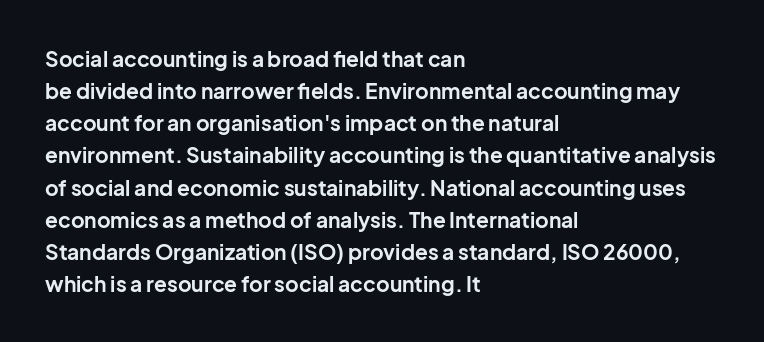
Tracking value appears to be zero — textbook default spacing. Is the type bold? Yes — the strokes are clearly thick and heavy. The block of text has a typical density, with ordinary space between rows. The rag falls on the right side of this text block. Words float on clear page, feet unadorned.
